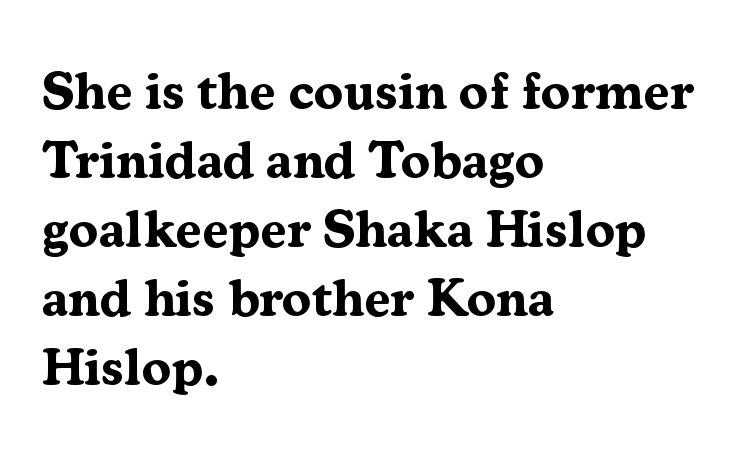
This is serif lettering, the kind often seen in printed books. A typesetter would call this proportional, since set widths differ per character. Emphasis by weight is at full strength: bold. Each line starts at the same left margin while the right side varies. Tracking here is standard; glyphs follow each other at the usual distance. Posture: vertical.
